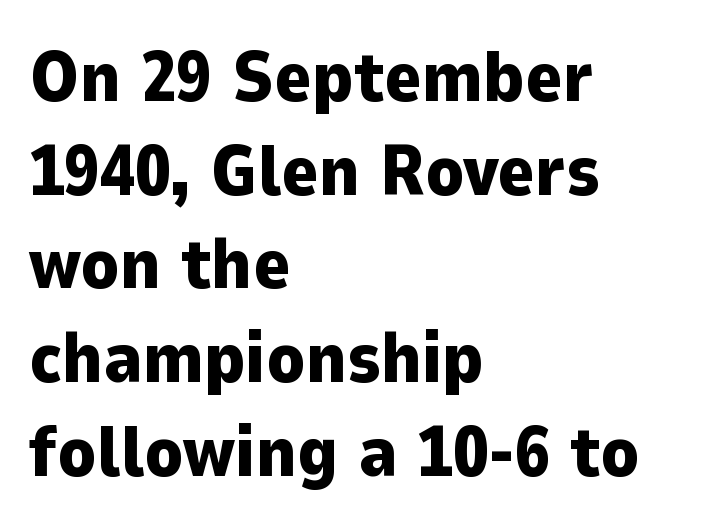
{"serif": "no", "italic": "no", "bold": "yes", "weight": "heavy", "width": "normal", "stroke_contrast": "low", "x_height": "medium", "monospaced": "no", "underline": "no", "align": "left", "line_spacing": "normal", "line_spacing_ratio": 1.32, "letter_spacing": "normal", "letter_spacing_em": 0.0, "glyph_px": 71}
